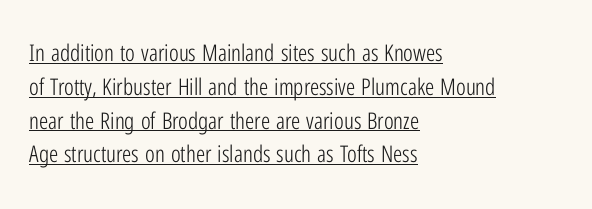
Q: Is the text bold? A: No.
Q: Is the text italic (slanted)? A: No, it is upright.
Q: Is the text underlined? A: Yes.
Q: How is the paragraph aligned? A: Left-aligned.
Q: Is the spacing between letters normal or unusually wide? A: Normal.
Q: Is the spacing between lines tight, normal or loose? A: Normal.
